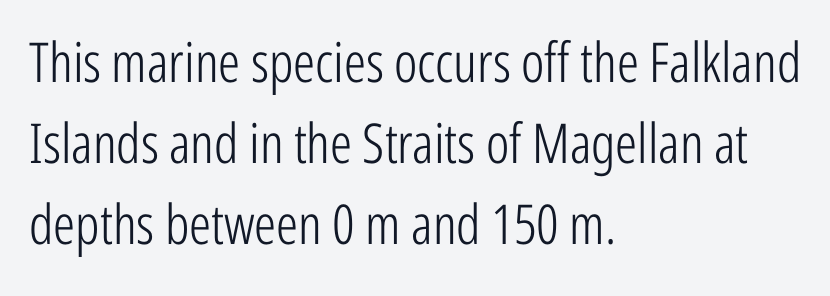
The zone under the glyphs is completely vacant. Is the type heavy? It reads as light-to-regular instead. The typeface chosen for these lines omits serifs. Tall strokes in this sample are plumb rather than angled. Visually the block forms a straight wall on the left and a jagged coastline on the right. Rows of type keep a routine distance in the vertical direction.
